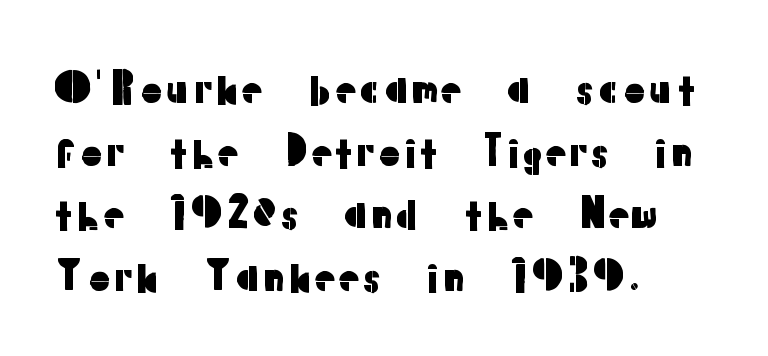
Does the lettering tilt? It doesn't — this is upright. In terms of letterform style, serifs are entirely absent. This rendering uses left alignment, leaving the right contour irregular. Observe the ordinary spacing: letters are neighbours, not strangers. Each letter keeps its own natural width here, so spacing adapts to shape.
